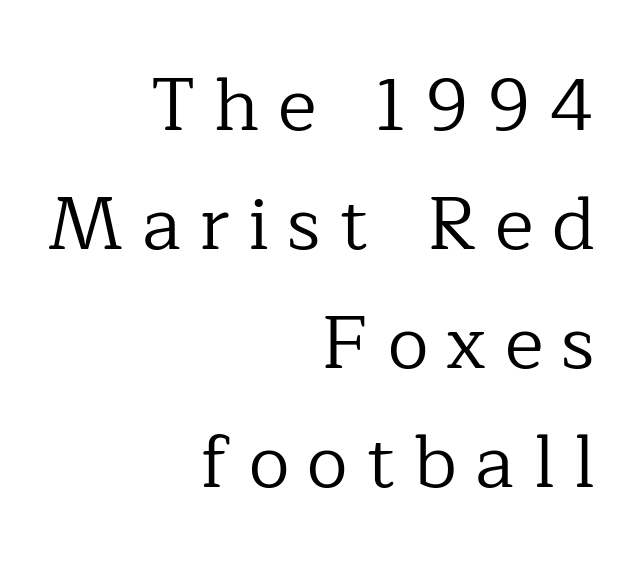
Q: Is the text bold? A: No.
Q: Is the text italic (slanted)? A: No, it is upright.
Q: Is the typeface a serif or a sans-serif typeface? A: Serif.
Q: Is the text underlined? A: No.
Q: How is the paragraph aligned? A: Right-aligned.
Q: Is the spacing between letters normal or unusually wide? A: Unusually wide.
Q: Is the spacing between lines tight, normal or loose? A: Normal.
Q: Width (condensed, normal, or wide)? A: Normal.
Q: Stroke contrast? A: Low.
Q: x-height? A: Medium.
Q: Monospaced? A: No.
